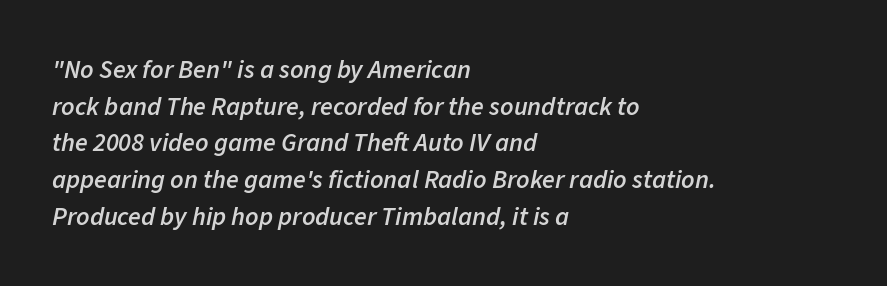
Q: Is the text bold? A: Semi-bold.
Q: Is the text italic (slanted)? A: Yes, it leans right by about 11 degrees.
Q: Is the text underlined? A: No.
Q: How is the paragraph aligned? A: Left-aligned.
Q: Is the spacing between letters normal or unusually wide? A: Normal.
Q: Is the spacing between lines tight, normal or loose? A: Normal.
